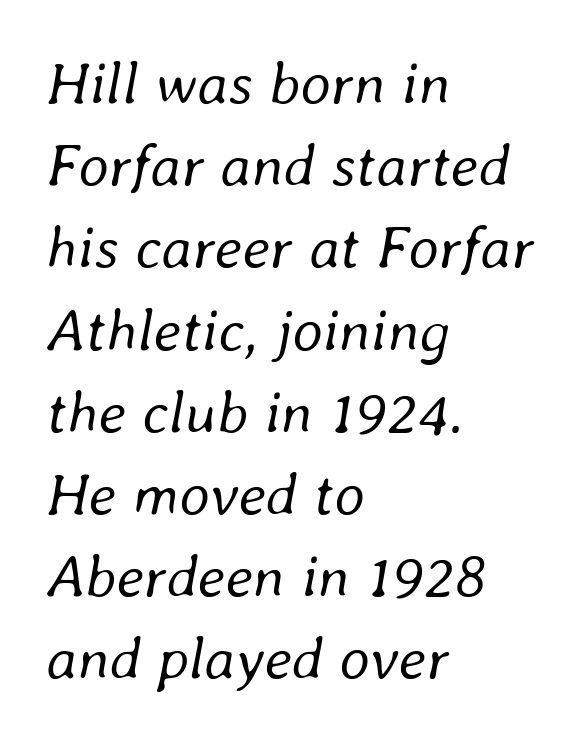
Q: Is the text bold? A: No.
Q: Is the text italic (slanted)? A: Yes, it leans right by about 8 degrees.
Q: Is the text underlined? A: No.
Q: How is the paragraph aligned? A: Left-aligned.
Q: Is the spacing between letters normal or unusually wide? A: Normal.
Q: Is the spacing between lines tight, normal or loose? A: Normal.
Q: Width (condensed, normal, or wide)? A: Normal.
Q: Stroke contrast? A: Low.
Q: x-height? A: Medium.
Q: Monospaced? A: No.
